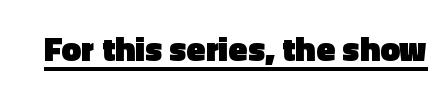
Q: Is the text bold? A: Yes.
Q: Is the text italic (slanted)? A: No, it is upright.
Q: Is the typeface a serif or a sans-serif typeface? A: Sans-serif.
Q: Is the text underlined? A: Yes.
Q: Is the spacing between letters normal or unusually wide? A: Normal.
Q: Width (condensed, normal, or wide)? A: Normal.
Q: x-height? A: Medium.
Q: Monospaced? A: No.
